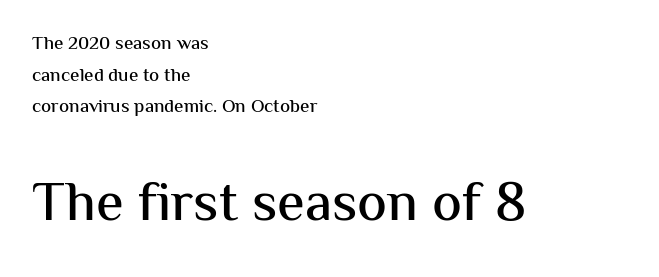
Only glyphs here, with clear space below each row. This rendering leaves character spacing at its baseline value. Nope, no serifs anywhere on these letters. Proportional: the letters do not fall into vertical columns. Line starts are locked; line ends wander. Rendered with straight, roman letterforms.
